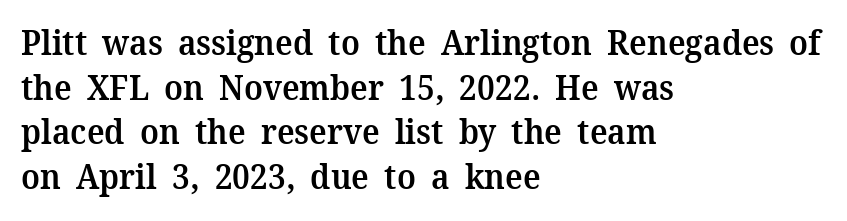
{"serif": "yes", "italic": "no", "bold": "semi", "weight": "semibold", "width": "normal", "stroke_contrast": "medium", "x_height": "medium", "monospaced": "no", "underline": "no", "align": "left", "line_spacing": "normal", "line_spacing_ratio": 1.31, "letter_spacing": "normal", "letter_spacing_em": 0.0, "glyph_px": 34}
